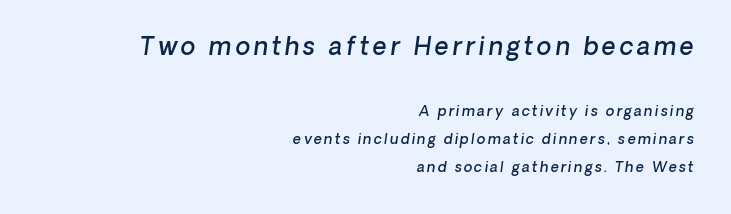
{"bold": "semi", "underline": "no", "align": "right", "line_spacing": "loose", "line_spacing_ratio": 2.02, "larger_block": "first", "size_ratio": 1.71, "glyph_px": 24}
